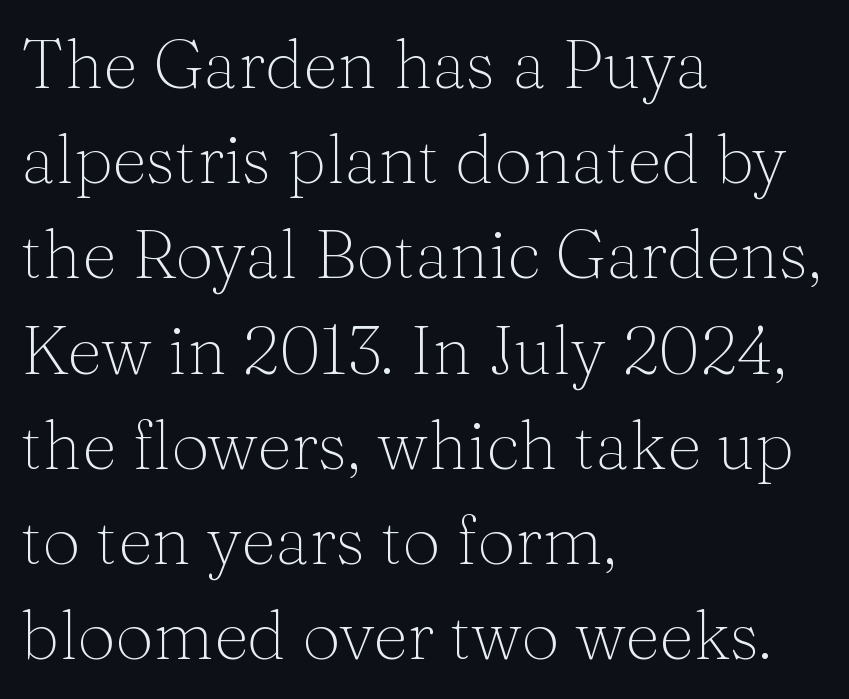
Q: Is the text bold? A: No.
Q: Is the text italic (slanted)? A: No, it is upright.
Q: Is the typeface a serif or a sans-serif typeface? A: Serif.
Q: Is the text underlined? A: No.
Q: How is the paragraph aligned? A: Left-aligned.
Q: Is the spacing between letters normal or unusually wide? A: Normal.
Q: Is the spacing between lines tight, normal or loose? A: Normal.
Q: Width (condensed, normal, or wide)? A: Normal.
Q: Stroke contrast? A: Medium.
Q: x-height? A: Medium.
Q: Monospaced? A: No.
